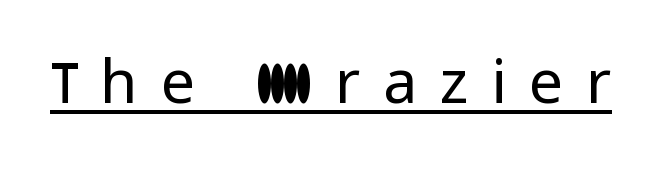
Q: Is the text bold? A: No.
Q: Is the text italic (slanted)? A: No, it is upright.
Q: Is the typeface a serif or a sans-serif typeface? A: Sans-serif.
Q: Is the text underlined? A: Yes.
Q: Is the spacing between letters normal or unusually wide? A: Unusually wide.
Q: Width (condensed, normal, or wide)? A: Normal.
Q: Stroke contrast? A: Low.
Q: x-height? A: Medium.
Q: Monospaced? A: No.
